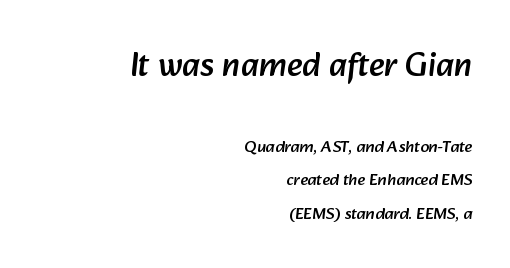
Q: Is the typeface a serif or a sans-serif typeface? A: Sans-serif.
Q: Is the text underlined? A: No.
Q: How is the paragraph aligned? A: Right-aligned.
Q: Is the spacing between letters normal or unusually wide? A: Normal.
Q: Is the spacing between lines tight, normal or loose? A: Loose.
Q: Which block of text is set in a larger size, the first (top) or the second (bottom)? A: The first (top) one.
Q: Width (condensed, normal, or wide)? A: Normal.
Q: Stroke contrast? A: Low.
Q: x-height? A: Medium.
Q: Monospaced? A: No.
